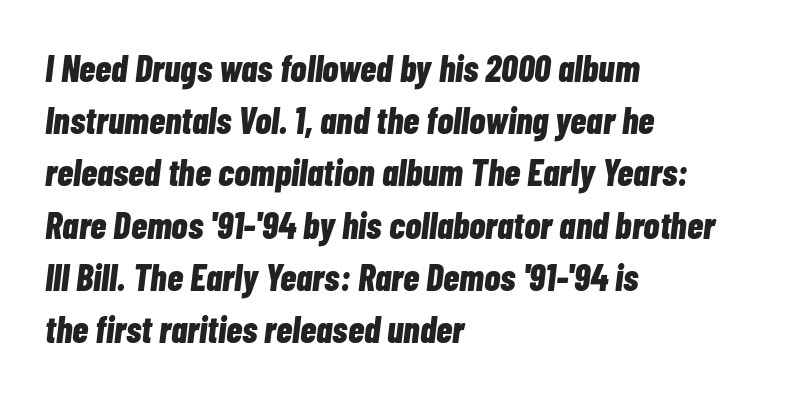
{"italic": "yes", "lean": "right", "slant_degrees": 7, "bold": "yes", "weight": "bold", "width": "condensed", "stroke_contrast": "low", "x_height": "medium", "monospaced": "no", "underline": "no", "align": "left", "line_spacing": "normal", "line_spacing_ratio": 1.41, "letter_spacing": "normal", "letter_spacing_em": 0.0, "glyph_px": 37}
